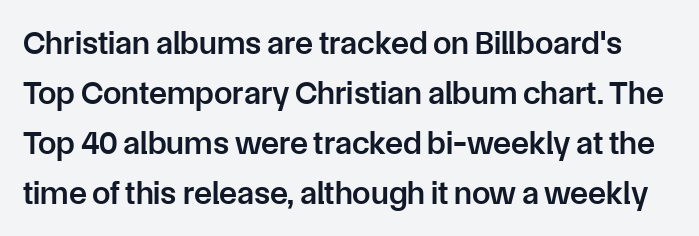
Q: Is the text bold? A: Semi-bold.
Q: Is the text italic (slanted)? A: No, it is upright.
Q: Is the typeface a serif or a sans-serif typeface? A: Sans-serif.
Q: Is the text underlined? A: No.
Q: Is the spacing between letters normal or unusually wide? A: Normal.
Q: Is the spacing between lines tight, normal or loose? A: Normal.
Q: Width (condensed, normal, or wide)? A: Normal.
Q: Stroke contrast? A: Low.
Q: x-height? A: Medium.
Q: Monospaced? A: No.
